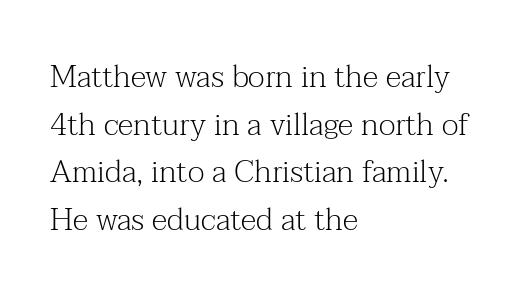
{"serif": "yes", "italic": "no", "bold": "no", "weight": "light", "width": "normal", "stroke_contrast": "medium", "x_height": "medium", "monospaced": "no", "underline": "no", "align": "left", "line_spacing": "normal", "line_spacing_ratio": 1.54, "letter_spacing": "normal", "letter_spacing_em": 0.0, "glyph_px": 31}
